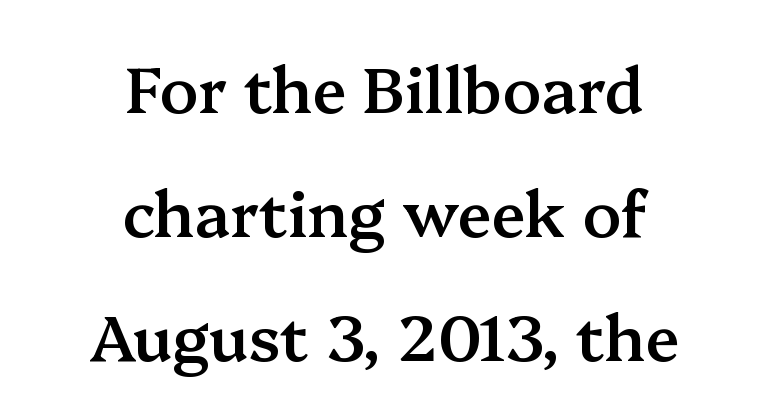
{"serif": "yes", "italic": "no", "bold": "semi", "weight": "semibold", "width": "normal", "stroke_contrast": "medium", "x_height": "medium", "monospaced": "no", "underline": "no", "align": "center", "line_spacing": "loose", "line_spacing_ratio": 1.97, "letter_spacing": "normal", "letter_spacing_em": 0.0, "glyph_px": 63}
